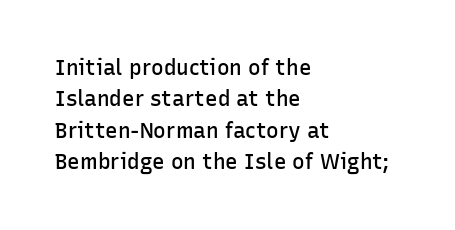
Q: Is the text bold? A: Semi-bold.
Q: Is the text italic (slanted)? A: No, it is upright.
Q: Is the text underlined? A: No.
Q: How is the paragraph aligned? A: Left-aligned.
Q: Is the spacing between letters normal or unusually wide? A: Normal.
Q: Is the spacing between lines tight, normal or loose? A: Normal.
